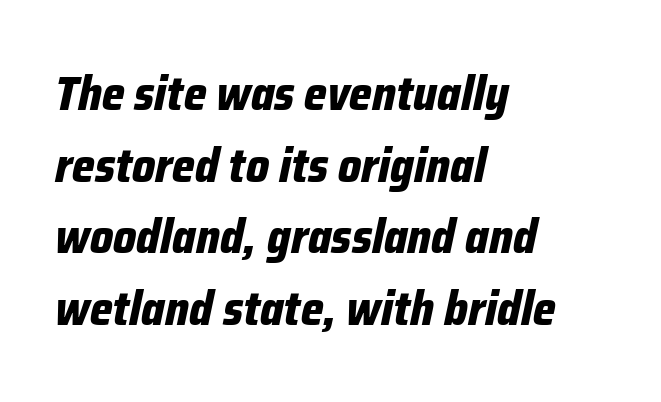
{"italic": "yes", "lean": "right", "slant_degrees": 12, "bold": "yes", "weight": "bold", "width": "condensed", "stroke_contrast": "low", "x_height": "medium", "monospaced": "no", "underline": "no", "align": "left", "line_spacing": "normal", "line_spacing_ratio": 1.49, "letter_spacing": "normal", "letter_spacing_em": 0.0, "glyph_px": 48}
